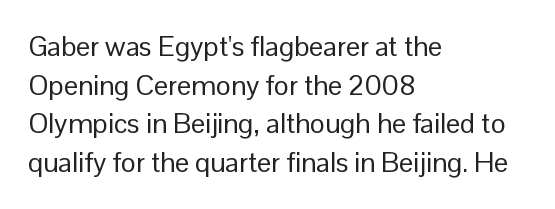
The image shows 28 px regular-weight sans-serif type, upright; set left-aligned, normal line spacing (1.38x), normal letter spacing, not underlined; low stroke contrast and a medium x-height.
